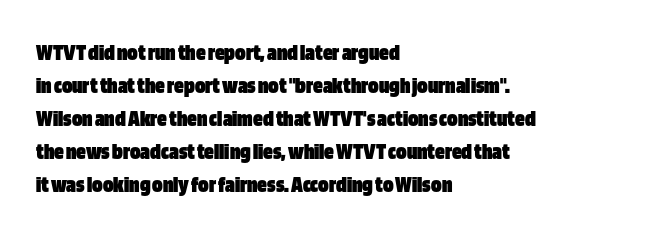
The image shows 24 px bold type, upright; set left-aligned, normal line spacing (1.37x), normal letter spacing, not underlined.
